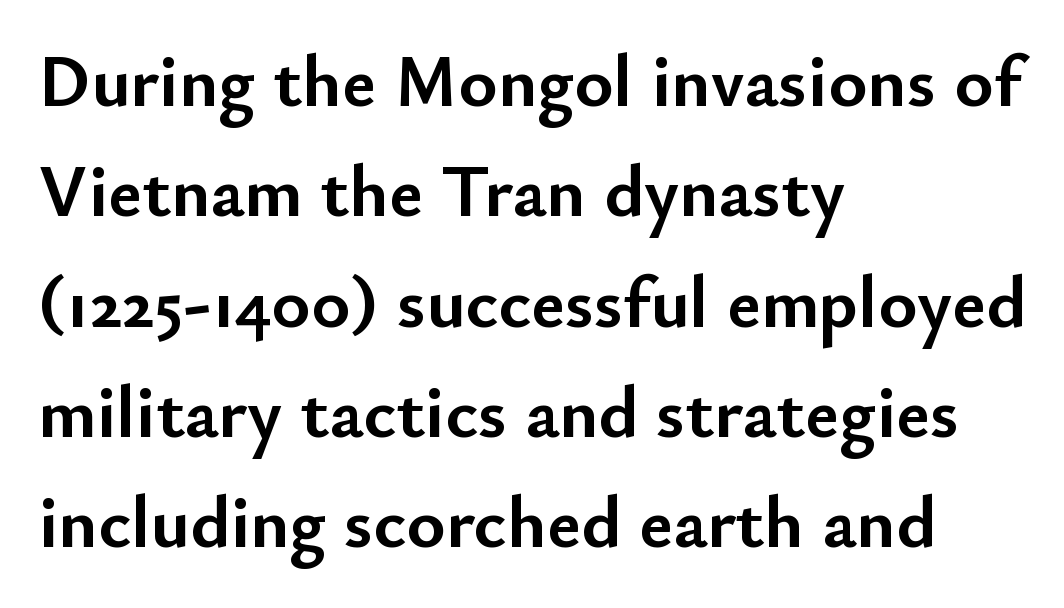
{"serif": "no", "italic": "no", "bold": "yes", "weight": "semibold", "width": "normal", "stroke_contrast": "low", "x_height": "small", "monospaced": "no", "underline": "no", "align": "left", "line_spacing": "normal", "line_spacing_ratio": 1.49, "letter_spacing": "normal", "letter_spacing_em": 0.0, "glyph_px": 74}
